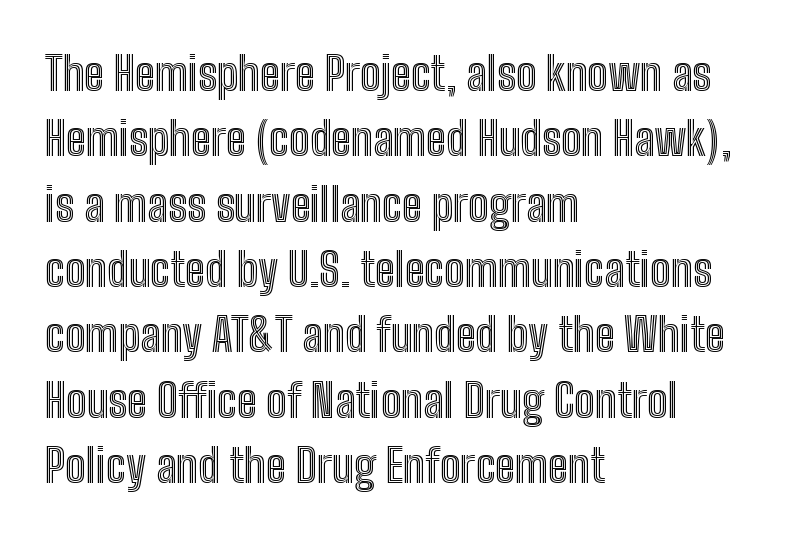
Q: Is the text italic (slanted)? A: No, it is upright.
Q: Is the text underlined? A: No.
Q: How is the paragraph aligned? A: Left-aligned.
Q: Is the spacing between letters normal or unusually wide? A: Normal.
Q: Is the spacing between lines tight, normal or loose? A: Normal.
Q: Width (condensed, normal, or wide)? A: Condensed.
Q: x-height? A: Medium.
Q: Monospaced? A: No.
